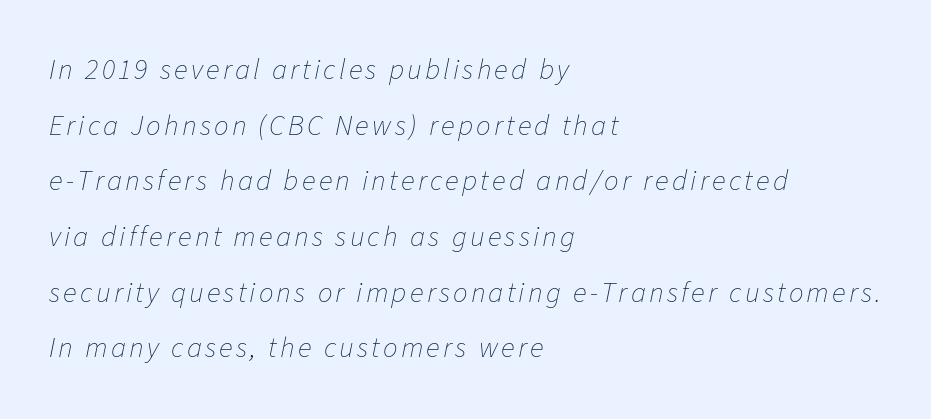
Q: Is the text bold? A: No.
Q: Is the text italic (slanted)? A: Yes, it leans right by about 11 degrees.
Q: Is the text underlined? A: No.
Q: How is the paragraph aligned? A: Left-aligned.
Q: Is the spacing between lines tight, normal or loose? A: Loose.
Q: Width (condensed, normal, or wide)? A: Normal.
Q: Stroke contrast? A: Low.
Q: x-height? A: Medium.
Q: Monospaced? A: No.
